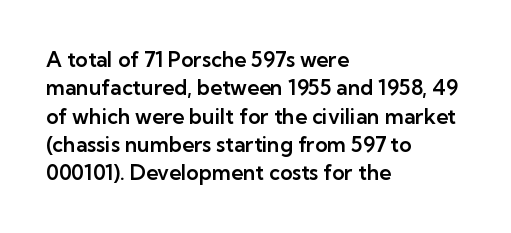
Posture: upright roman. The foot of each line stays bare and open. The passage shown stacks its lines at a standard gap. Alignment: flush left. The horizontal fit of the characters is conventional and even.
